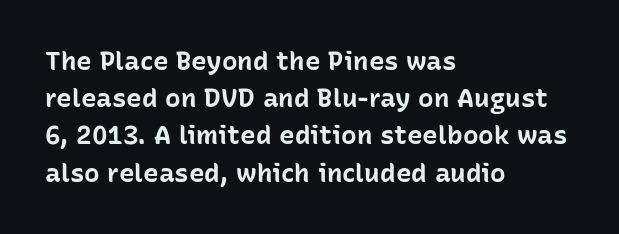
{"italic": "no", "bold": "yes", "underline": "no", "align": "left", "line_spacing": "normal", "line_spacing_ratio": 1.43, "letter_spacing": "normal", "letter_spacing_em": 0.0, "glyph_px": 26}
